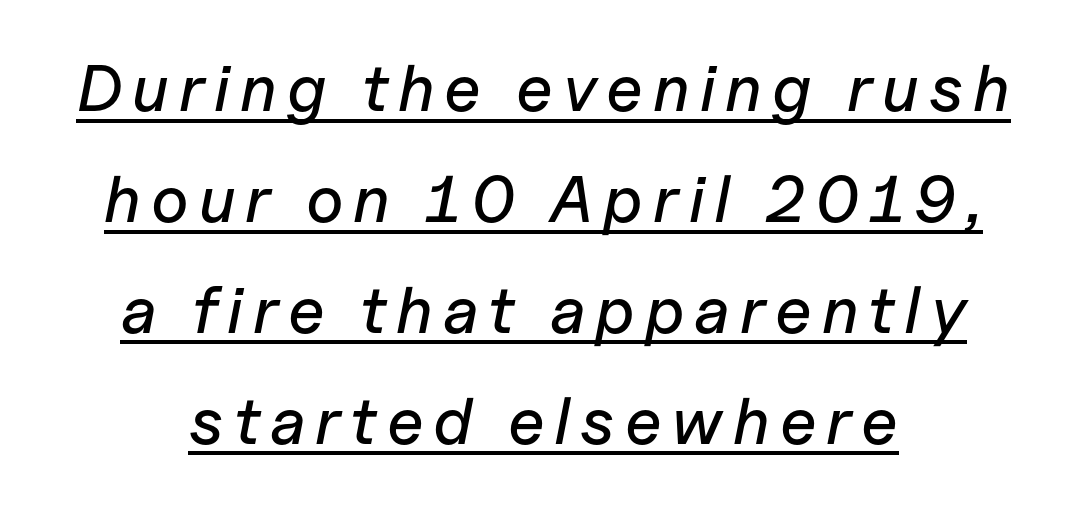
{"italic": "yes", "lean": "right", "slant_degrees": 11, "width": "normal", "stroke_contrast": "low", "x_height": "medium", "monospaced": "no", "underline": "yes", "align": "center", "line_spacing": "normal", "line_spacing_ratio": 1.68, "glyph_px": 66}
